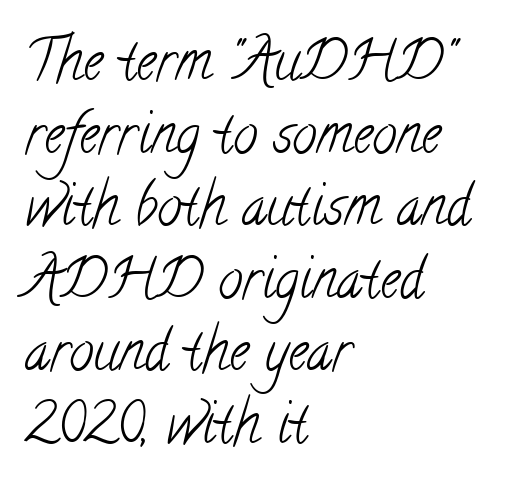
Q: Is the text bold? A: No.
Q: Is the typeface a serif or a sans-serif typeface? A: Serif.
Q: Is the text underlined? A: No.
Q: How is the paragraph aligned? A: Left-aligned.
Q: Is the spacing between letters normal or unusually wide? A: Normal.
Q: Is the spacing between lines tight, normal or loose? A: Normal.
Q: Width (condensed, normal, or wide)? A: Condensed.
Q: Stroke contrast? A: Low.
Q: x-height? A: Small.
Q: Monospaced? A: No.
